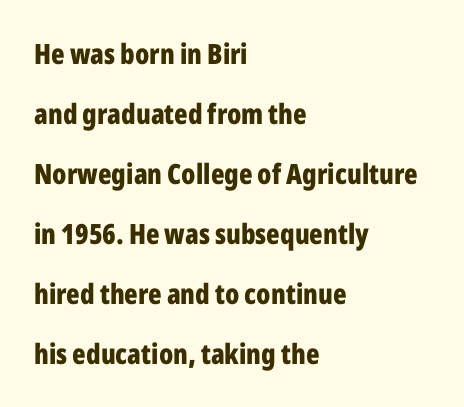
Bold? Absolutely — the strokes are thick and heavy. Default kerning and tracking; the words read as compact shapes. The setting favours the left margin, as ordinary paragraphs usually do. No italicization has been applied; the sample stays upright. Widely set lines give the paragraph a tall, airy silhouette. Check under the words: just untouched page.
